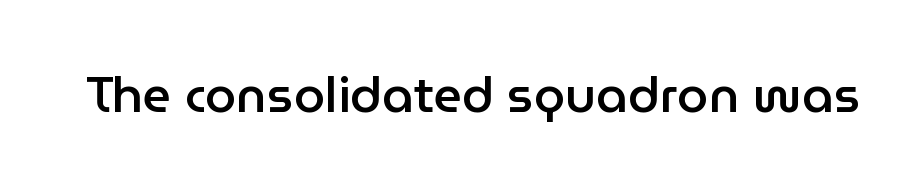
Q: Is the text bold? A: Semi-bold.
Q: Is the text italic (slanted)? A: No, it is upright.
Q: Is the typeface a serif or a sans-serif typeface? A: Sans-serif.
Q: Is the text underlined? A: No.
Q: Is the spacing between letters normal or unusually wide? A: Normal.
Q: Width (condensed, normal, or wide)? A: Normal.
Q: Stroke contrast? A: Low.
Q: x-height? A: Medium.
Q: Monospaced? A: No.
